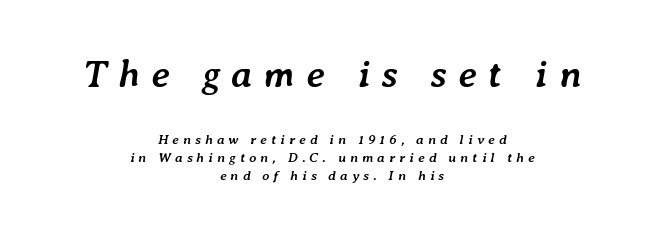
{"italic": "yes", "lean": "right", "slant_degrees": 7, "bold": "yes", "weight": "semibold", "width": "normal", "stroke_contrast": "low", "x_height": "medium", "monospaced": "no", "underline": "no", "align": "center", "line_spacing": "normal", "line_spacing_ratio": 1.26, "letter_spacing": "wide", "letter_spacing_em": 0.29, "larger_block": "first", "size_ratio": 2.79, "glyph_px": 39}
